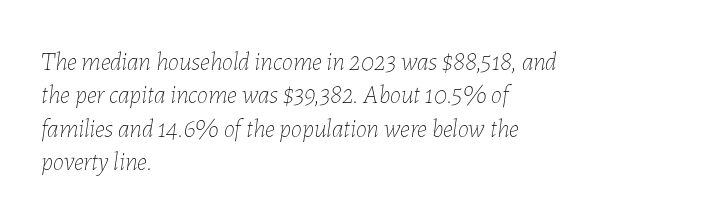
The letterforms sit shoulder to shoulder at normal distance. Compared with a typical body face, this is equally light or lighter still. Reading down the block, your eye returns to a fixed left position each line. Students, observe: this is what conventionally led text looks like. The space directly below the letters is spotless.
